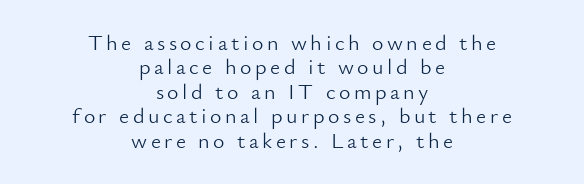
{"italic": "no", "bold": "no", "underline": "no", "align": "center", "line_spacing": "tight", "line_spacing_ratio": 1.11, "glyph_px": 22}
